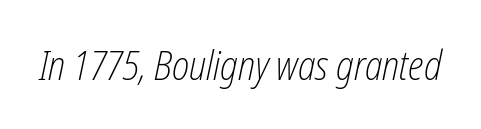
The typeface has the unassuming heft of standard copy or less. Beneath every word, the page is bare. Nobody touched the tracking dial on this one. Looks like regular typesetting: each glyph gets only the width it needs. Looking at the ascenders, they clearly lean.
